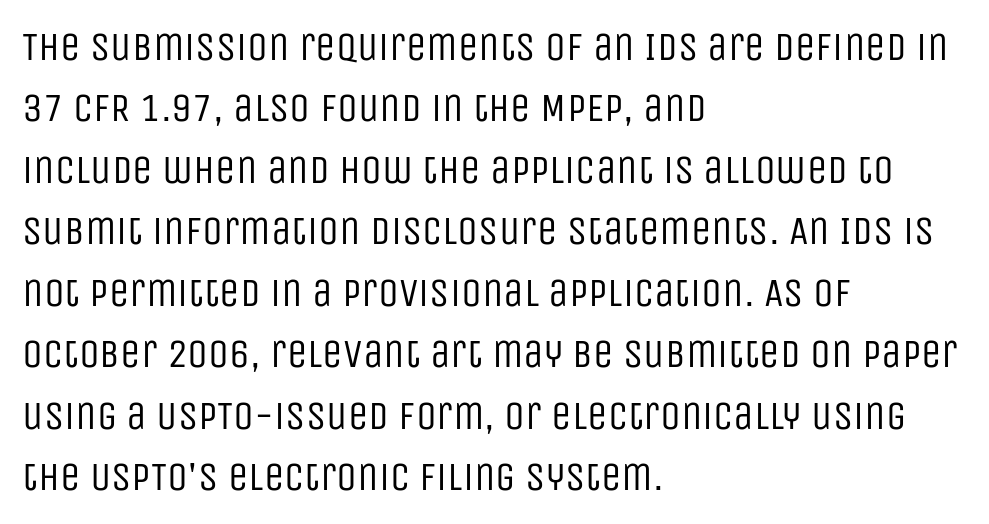
Q: Is the text bold? A: No.
Q: Is the text italic (slanted)? A: No, it is upright.
Q: Is the typeface a serif or a sans-serif typeface? A: Sans-serif.
Q: Is the text underlined? A: No.
Q: How is the paragraph aligned? A: Left-aligned.
Q: Is the spacing between letters normal or unusually wide? A: Normal.
Q: Is the spacing between lines tight, normal or loose? A: Normal.
Q: Width (condensed, normal, or wide)? A: Condensed.
Q: Stroke contrast? A: Low.
Q: x-height? A: Large.
Q: Monospaced? A: No.
